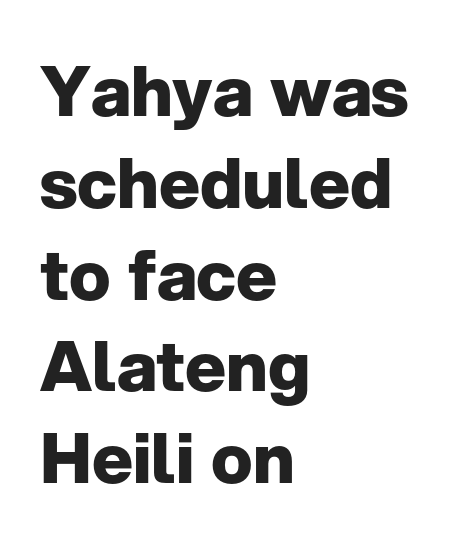
The image shows 69 px heavy sans-serif type, upright; set left-aligned, normal line spacing (1.33x), normal letter spacing, not underlined; low stroke contrast and a medium x-height.
